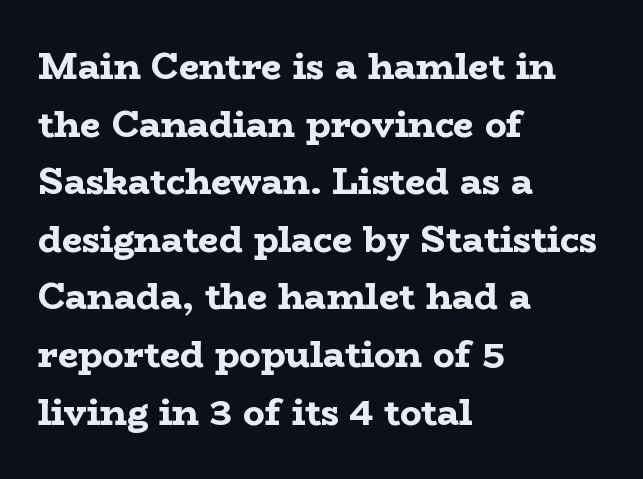
Letterform terminals end in serifs throughout the passage. A clean baseline with only descenders dipping below it. This sample is left-justified, so line endings fall wherever the words run out. Quick note: not italic, upright.
